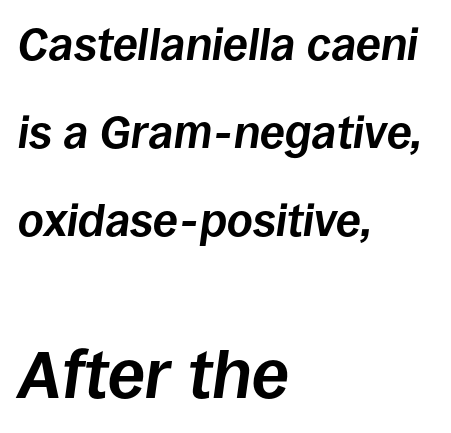
{"italic": "yes", "lean": "right", "slant_degrees": 8, "bold": "yes", "weight": "bold", "width": "normal", "stroke_contrast": "low", "x_height": "large", "monospaced": "no", "underline": "no", "align": "left", "line_spacing": "loose", "line_spacing_ratio": 1.96, "letter_spacing": "normal", "letter_spacing_em": 0.0, "larger_block": "second", "size_ratio": 1.49, "glyph_px": 67}
